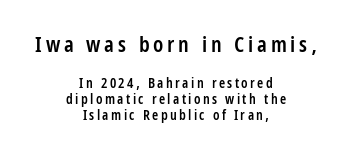
The image shows 22 px text type, upright; set centered, tight line spacing (1.13x), not underlined; the first (top) block is 1.57x larger.
